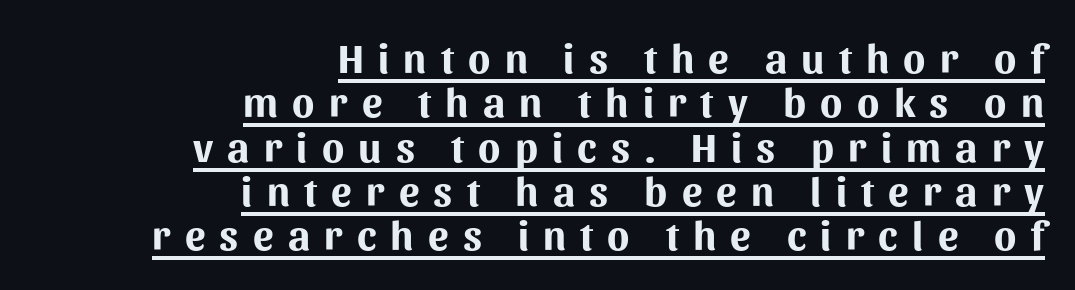
Q: Is the text bold? A: Yes.
Q: Is the text italic (slanted)? A: No, it is upright.
Q: Is the typeface a serif or a sans-serif typeface? A: Sans-serif.
Q: Is the text underlined? A: Yes.
Q: How is the paragraph aligned? A: Right-aligned.
Q: Is the spacing between letters normal or unusually wide? A: Unusually wide.
Q: Is the spacing between lines tight, normal or loose? A: Tight.
Q: Width (condensed, normal, or wide)? A: Normal.
Q: Stroke contrast? A: Medium.
Q: x-height? A: Medium.
Q: Monospaced? A: No.
